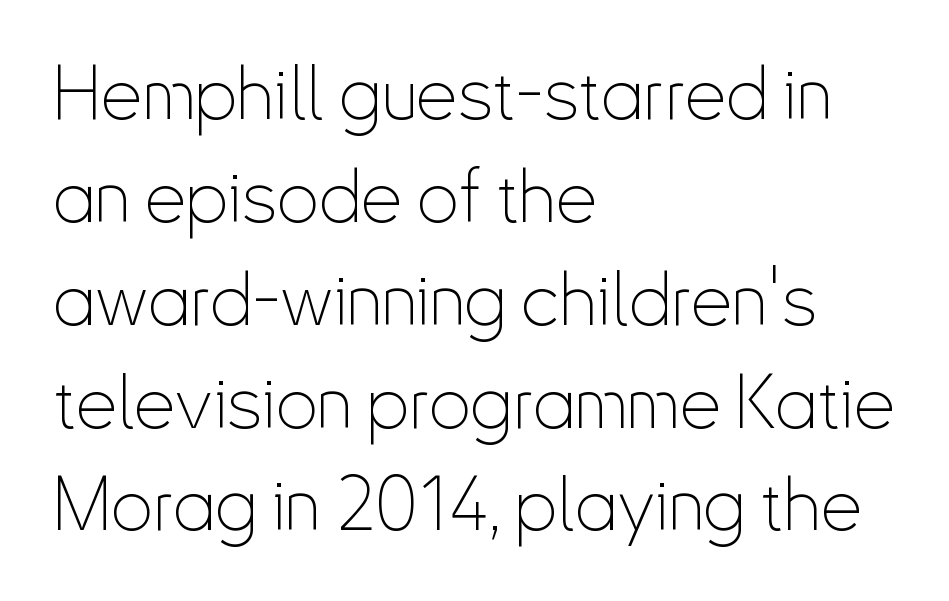
{"serif": "no", "italic": "no", "bold": "no", "weight": "thin", "width": "condensed", "stroke_contrast": "low", "x_height": "small", "monospaced": "no", "underline": "no", "align": "left", "line_spacing": "normal", "line_spacing_ratio": 1.39, "letter_spacing": "normal", "letter_spacing_em": 0.0, "glyph_px": 74}
